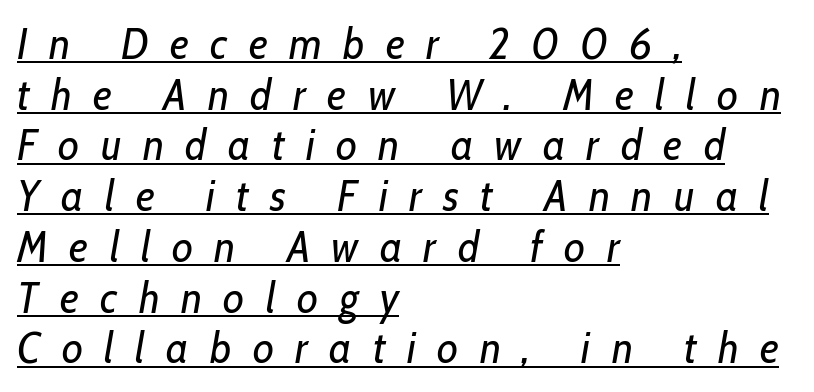
Q: Is the text bold? A: No.
Q: Is the text italic (slanted)? A: Yes, it leans right by about 10 degrees.
Q: Is the text underlined? A: Yes.
Q: How is the paragraph aligned? A: Left-aligned.
Q: Is the spacing between letters normal or unusually wide? A: Unusually wide.
Q: Width (condensed, normal, or wide)? A: Condensed.
Q: Stroke contrast? A: Low.
Q: x-height? A: Medium.
Q: Monospaced? A: No.
